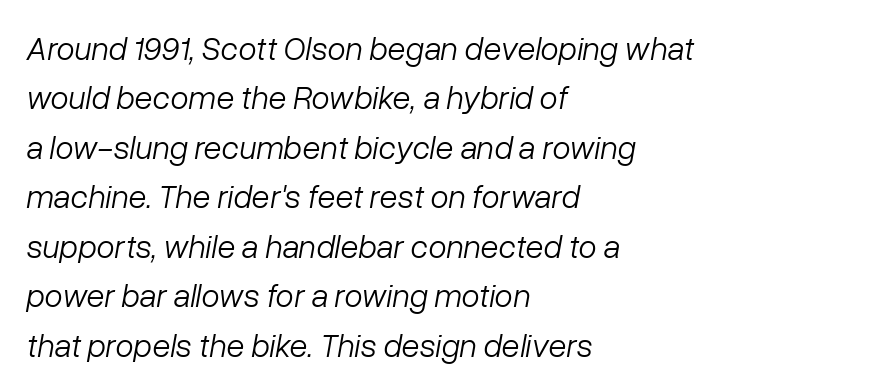
{"italic": "yes", "lean": "right", "slant_degrees": 10, "bold": "no", "weight": "light", "width": "normal", "stroke_contrast": "low", "x_height": "medium", "monospaced": "no", "underline": "no", "align": "left", "line_spacing": "normal", "line_spacing_ratio": 1.5, "letter_spacing": "normal", "letter_spacing_em": 0.0, "glyph_px": 33}
